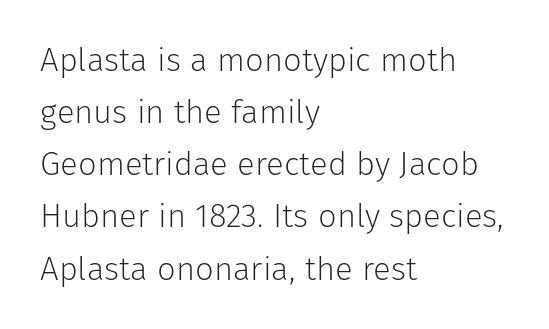
The image shows 33 px light sans-serif type, upright; set left-aligned, normal line spacing (1.58x), normal letter spacing, not underlined; low stroke contrast and a medium x-height.
